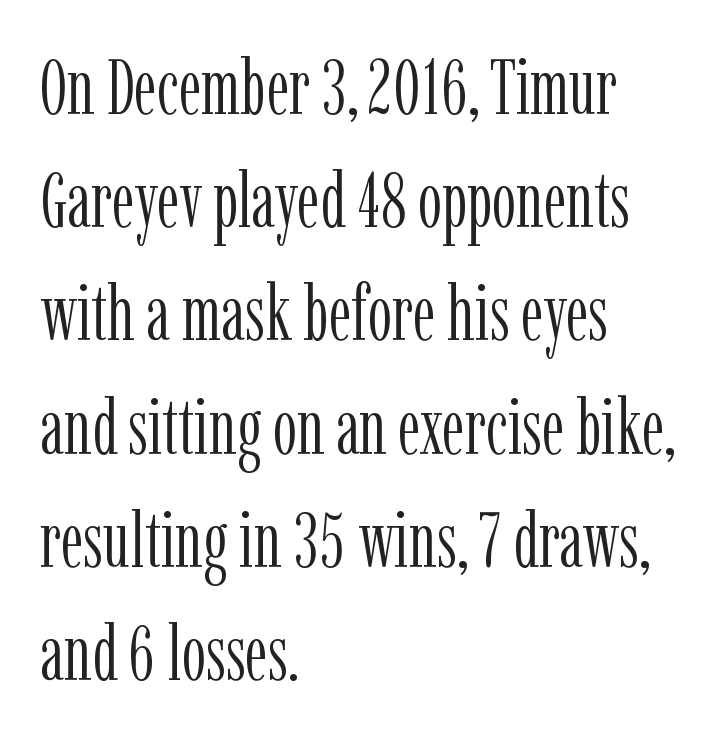
{"serif": "yes", "italic": "no", "bold": "no", "weight": "light", "width": "condensed", "stroke_contrast": "low", "x_height": "medium", "monospaced": "no", "underline": "no", "align": "left", "line_spacing": "normal", "line_spacing_ratio": 1.47, "letter_spacing": "normal", "letter_spacing_em": 0.0, "glyph_px": 77}
